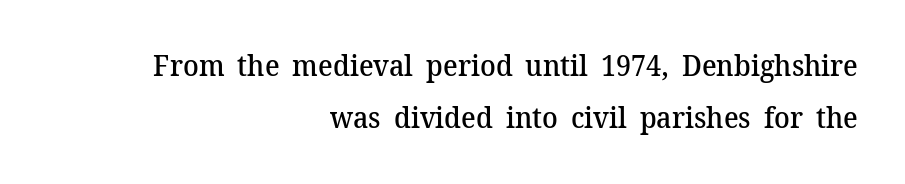
The image shows 29 px semibold serif type, upright; set right-aligned, line spacing 1.79x, normal letter spacing, not underlined; medium stroke contrast and a medium x-height.
